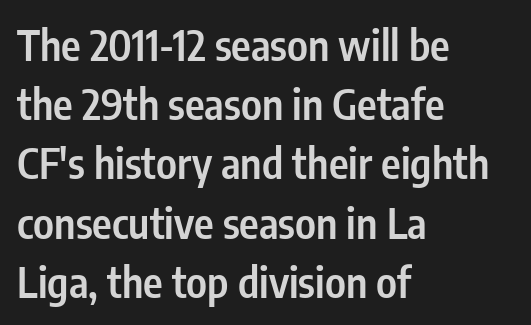
Q: Is the text bold? A: Semi-bold.
Q: Is the text italic (slanted)? A: No, it is upright.
Q: Is the typeface a serif or a sans-serif typeface? A: Sans-serif.
Q: Is the text underlined? A: No.
Q: How is the paragraph aligned? A: Left-aligned.
Q: Is the spacing between letters normal or unusually wide? A: Normal.
Q: Is the spacing between lines tight, normal or loose? A: Normal.
Q: Width (condensed, normal, or wide)? A: Condensed.
Q: Stroke contrast? A: Low.
Q: x-height? A: Medium.
Q: Monospaced? A: No.
